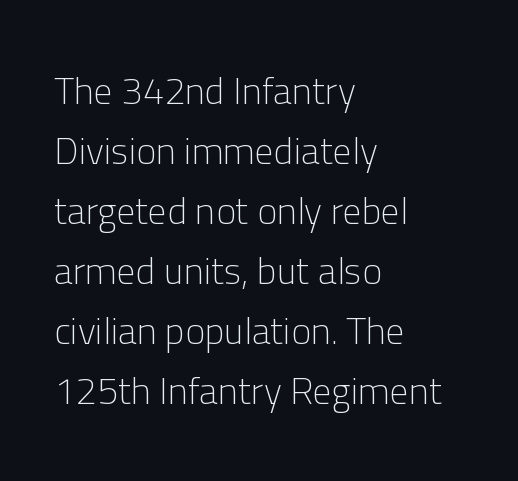
The image shows 38 px light sans-serif type, upright; set left-aligned, normal line spacing (1.58x), normal letter spacing, not underlined; low stroke contrast and a medium x-height.
